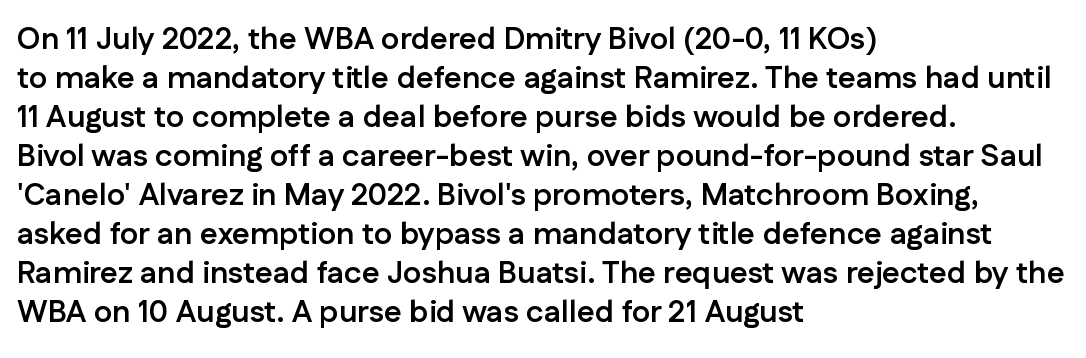
Weight check: bold — yes, fully. Compared with typical paragraphs, the rows here are spaced about the same. The letters stand straight up with perfectly vertical stems. To sum up the face: it is a sans, with no serifs. Beneath every word, the page is bare.
